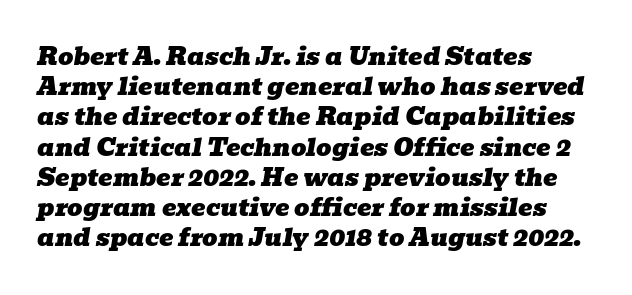
{"italic": "yes", "lean": "right", "slant_degrees": 10, "underline": "no", "align": "left", "line_spacing": "normal", "line_spacing_ratio": 1.26, "letter_spacing": "normal", "letter_spacing_em": 0.0, "glyph_px": 24}
